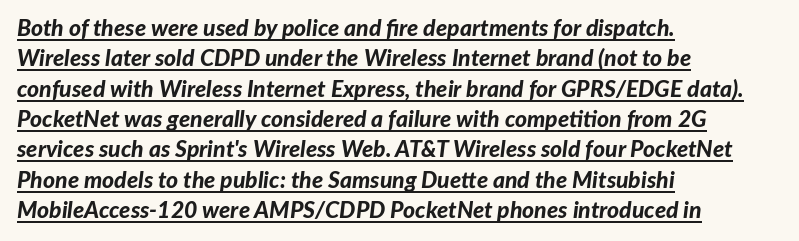
The image shows 23 px bold type, italic (leaning right); set left-aligned, normal line spacing (1.32x), normal letter spacing, underlined.
